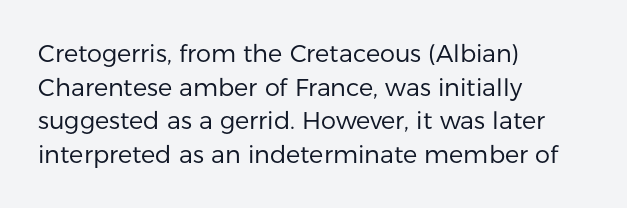
The image shows 24 px text type, upright; set left-aligned, normal line spacing (1.4x), normal letter spacing, not underlined.
